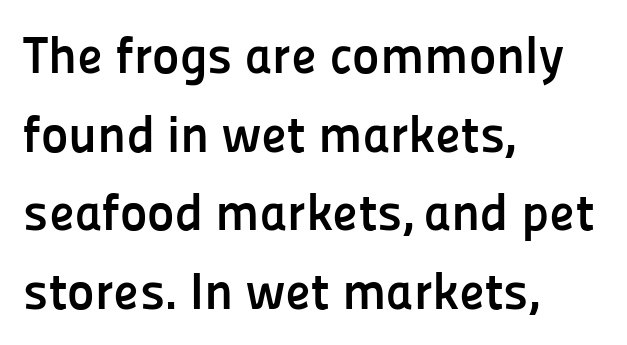
Italic? Not at all — the glyphs are vertical. Students, observe: this is what conventionally led text looks like. Do the characters align in a grid? No, the font is proportional. The setting favours the left margin, as ordinary paragraphs usually do. This sample uses plain, unmodified letter spacing.
